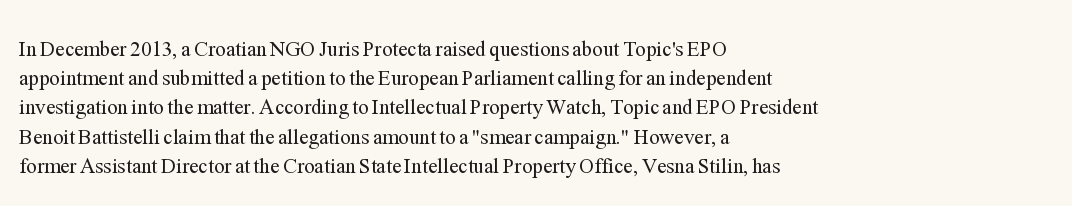
The image shows 21 px text type, upright; set left-aligned, normal line spacing (1.39x), normal letter spacing, not underlined.
